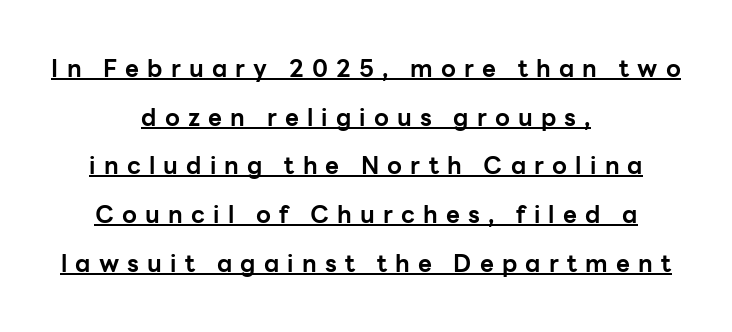
Rows of type keep a wide berth in the vertical direction. Reading down the block, each line starts at a different indent, mirrored at its end. A continuous stroke trails under the words, as in a hyperlink. Each word looks stretched out because of the extra space between its letters. Characters remain perfectly vertical along every line.
